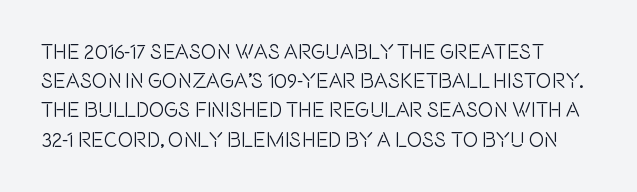
Q: Is the text italic (slanted)? A: No, it is upright.
Q: Is the text underlined? A: No.
Q: Is the spacing between letters normal or unusually wide? A: Normal.
Q: Is the spacing between lines tight, normal or loose? A: Normal.
